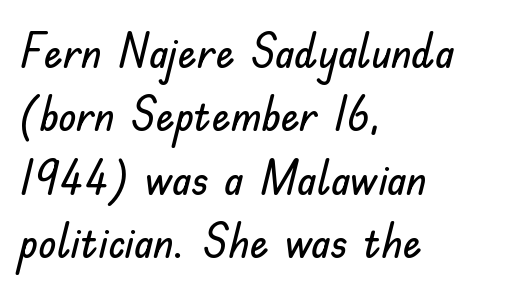
Q: Is the text italic (slanted)? A: Yes.
Q: Is the typeface a serif or a sans-serif typeface? A: Sans-serif.
Q: Is the text underlined? A: No.
Q: How is the paragraph aligned? A: Left-aligned.
Q: Is the spacing between letters normal or unusually wide? A: Normal.
Q: Is the spacing between lines tight, normal or loose? A: Normal.
Q: Width (condensed, normal, or wide)? A: Normal.
Q: Stroke contrast? A: Low.
Q: x-height? A: Small.
Q: Monospaced? A: No.
